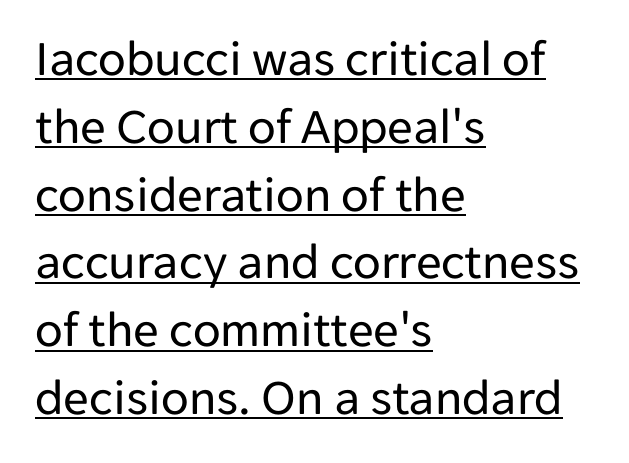
Weight: not bold — regular or lighter. A typesetter would call this proportional, since set widths differ per character. The face used here is rendered with its standard letterfit. This sample keeps an unexceptional amount of space between lines. The font family rendered here belongs to the sans-serif group. Each line of the rendering has a horizontal stroke beneath the glyphs.
